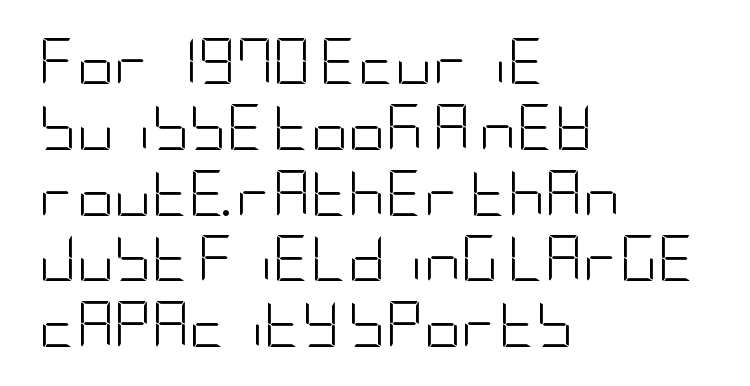
The specimen omits any rule beneath the text block's lines. The rows are spaced the way most documents space them. Horizontally, the lines are justified to the leading edge only. Spacing between characters is what you'd get straight out of the box.
